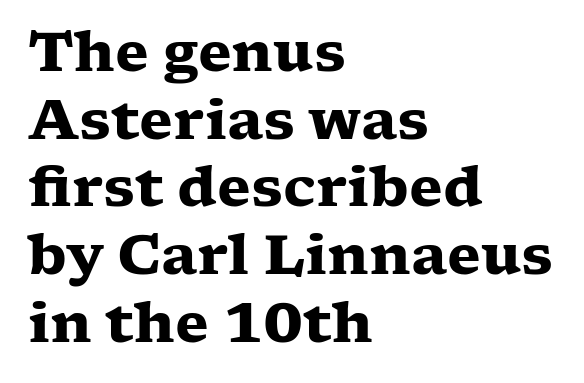
{"serif": "yes", "italic": "no", "bold": "yes", "weight": "heavy", "width": "wide", "stroke_contrast": "low", "x_height": "medium", "monospaced": "no", "underline": "no", "align": "left", "line_spacing_ratio": 1.23, "letter_spacing": "normal", "letter_spacing_em": 0.0, "glyph_px": 55}
